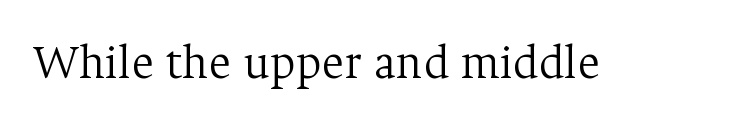
It's the straight-up-and-down kind of type. Do the characters align in a grid? No, the font is proportional. The gaps between neighbouring characters are ordinary and unremarkable. You can tell from the footed stems that serif type was used. Quick note: underline off.
